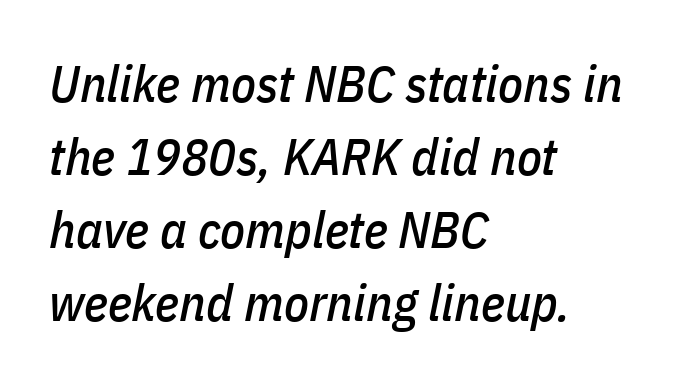
Rule under the text: the space is simply empty. Characters are canted at an angle relative to the baseline's perpendicular. The tracking reads as untouched default to a designer's eye. Which margin do the lines hug? The left one — the right edge is uneven.
